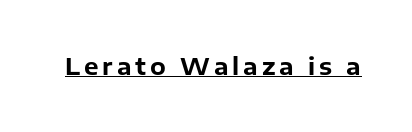
The image shows 23 px bold type, upright; set underlined.
